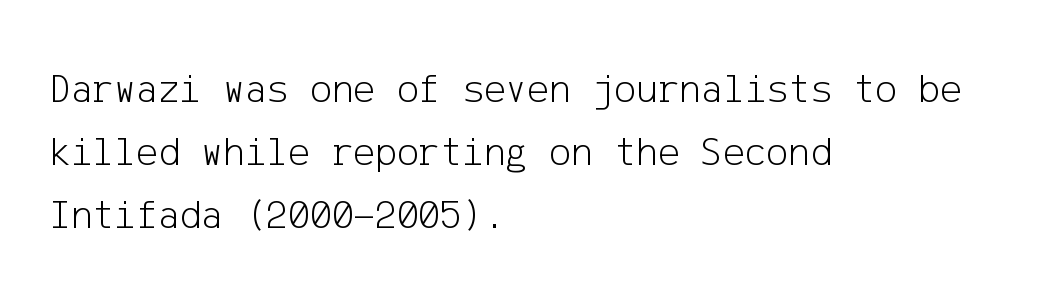
Spacing between characters is what you'd get straight out of the box. The lettering stays uniformly vertical, giving the passage a roman look. Teacher's note: observe the even left margin — that is flush-left alignment. Interline gaps are of average width in this sample.
